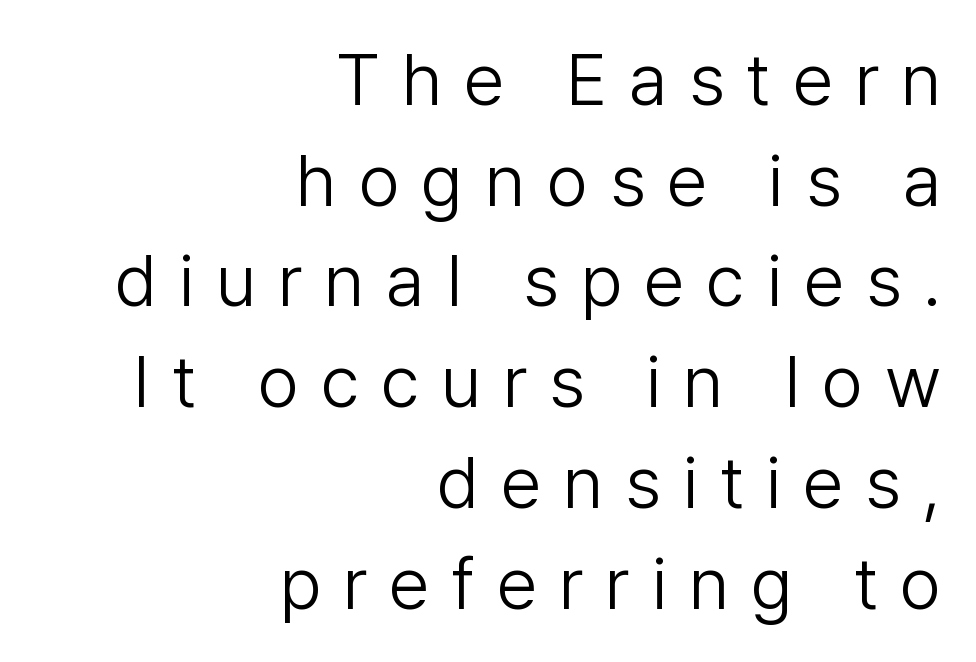
{"serif": "no", "italic": "no", "bold": "no", "weight": "light", "width": "normal", "stroke_contrast": "low", "x_height": "medium", "monospaced": "no", "underline": "no", "align": "right", "line_spacing": "normal", "line_spacing_ratio": 1.38, "letter_spacing": "wide", "letter_spacing_em": 0.3, "glyph_px": 73}
